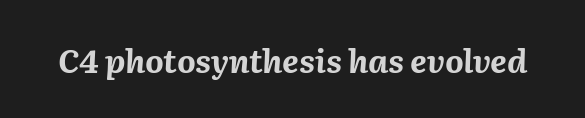
Q: Is the text bold? A: Yes.
Q: Is the text italic (slanted)? A: Yes, it leans right by about 2 degrees.
Q: Is the text underlined? A: No.
Q: Is the spacing between letters normal or unusually wide? A: Normal.
Q: Width (condensed, normal, or wide)? A: Normal.
Q: Stroke contrast? A: Medium.
Q: x-height? A: Medium.
Q: Monospaced? A: No.
